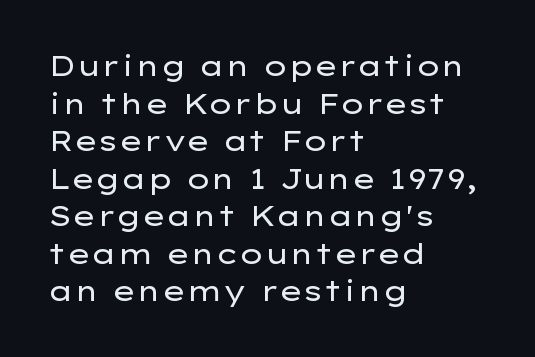
The letterforms sit shoulder to shoulder at normal distance. Only glyphs here, with clear space below each row. Unbolded letterforms with no extra heft. These lines are rendered in a variable-pitch font.
